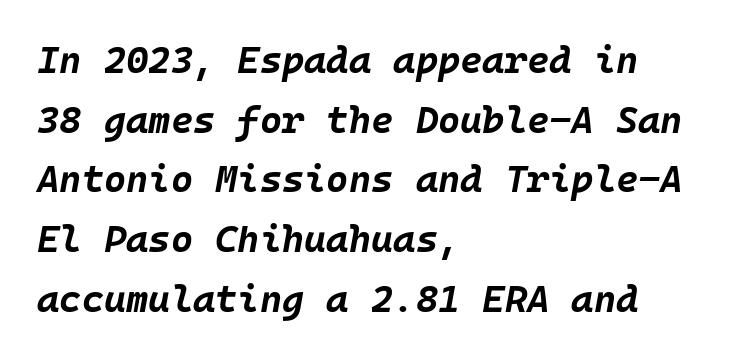
The image shows 38 px bold type, italic (leaning right); set left-aligned, normal line spacing (1.57x), normal letter spacing, not underlined; low stroke contrast and a large x-height.
